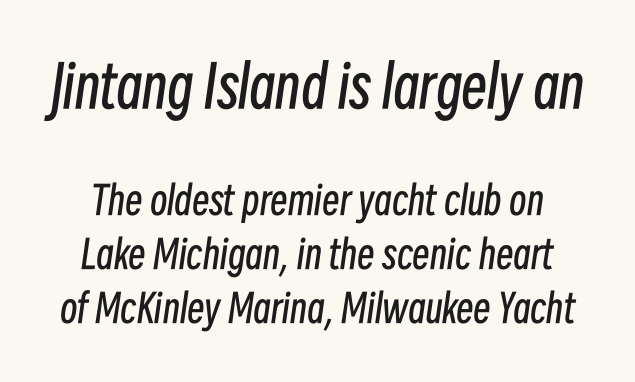
{"italic": "yes", "lean": "right", "slant_degrees": 8, "bold": "no", "weight": "regular", "width": "condensed", "stroke_contrast": "low", "x_height": "medium", "monospaced": "no", "underline": "no", "line_spacing": "normal", "line_spacing_ratio": 1.38, "letter_spacing": "normal", "letter_spacing_em": 0.0, "larger_block": "first", "size_ratio": 1.49, "glyph_px": 58}
